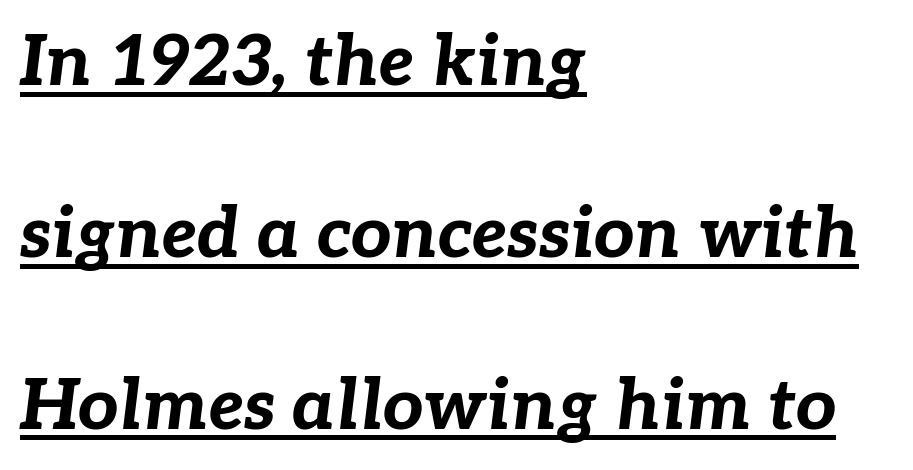
{"italic": "yes", "lean": "right", "slant_degrees": 7, "bold": "yes", "weight": "bold", "width": "normal", "stroke_contrast": "low", "x_height": "medium", "monospaced": "no", "underline": "yes", "align": "left", "line_spacing": "loose", "line_spacing_ratio": 2.42, "letter_spacing": "normal", "letter_spacing_em": 0.0, "glyph_px": 71}
